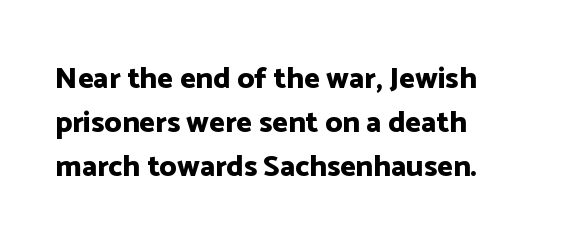
Q: Is the text bold? A: Yes.
Q: Is the text italic (slanted)? A: No, it is upright.
Q: Is the typeface a serif or a sans-serif typeface? A: Sans-serif.
Q: Is the text underlined? A: No.
Q: Is the spacing between letters normal or unusually wide? A: Normal.
Q: Is the spacing between lines tight, normal or loose? A: Normal.
Q: Width (condensed, normal, or wide)? A: Normal.
Q: Stroke contrast? A: Low.
Q: x-height? A: Medium.
Q: Monospaced? A: No.
